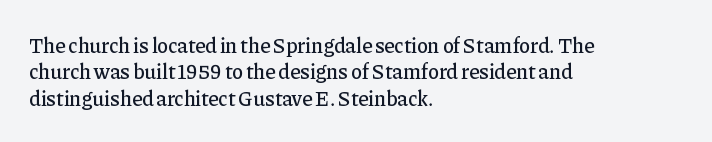
{"italic": "no", "underline": "no", "align": "left", "line_spacing": "normal", "line_spacing_ratio": 1.26, "letter_spacing": "normal", "letter_spacing_em": 0.0, "glyph_px": 21}
